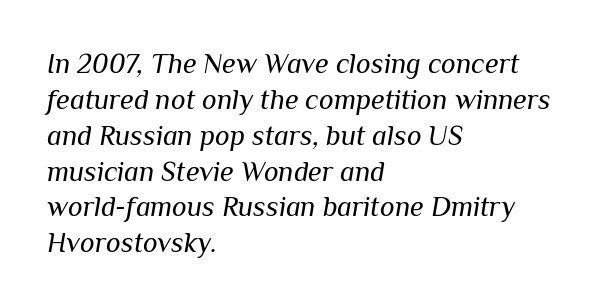
The image shows 28 px regular-weight type, italic (leaning right); set left-aligned, normal line spacing (1.28x), normal letter spacing, not underlined; medium stroke contrast and a medium x-height.
